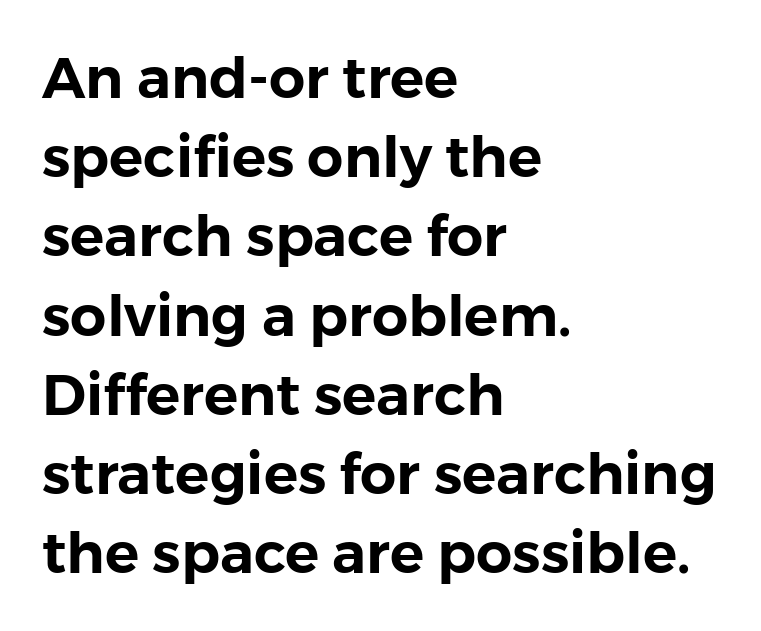
{"serif": "no", "italic": "no", "width": "normal", "stroke_contrast": "low", "x_height": "medium", "monospaced": "no", "underline": "no", "align": "left", "line_spacing": "normal", "line_spacing_ratio": 1.39, "letter_spacing": "normal", "letter_spacing_em": 0.0, "glyph_px": 57}
